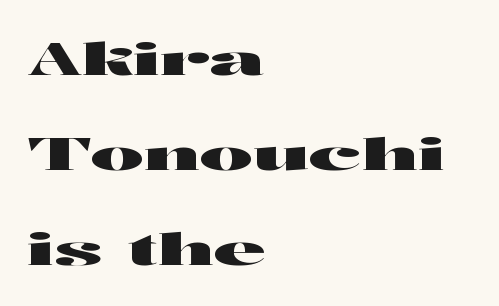
Q: Is the text italic (slanted)? A: No, it is upright.
Q: Is the typeface a serif or a sans-serif typeface? A: Sans-serif.
Q: Is the text underlined? A: No.
Q: How is the paragraph aligned? A: Left-aligned.
Q: Is the spacing between letters normal or unusually wide? A: Normal.
Q: Is the spacing between lines tight, normal or loose? A: Loose.
Q: Width (condensed, normal, or wide)? A: Wide.
Q: Stroke contrast? A: High.
Q: x-height? A: Medium.
Q: Monospaced? A: No.
